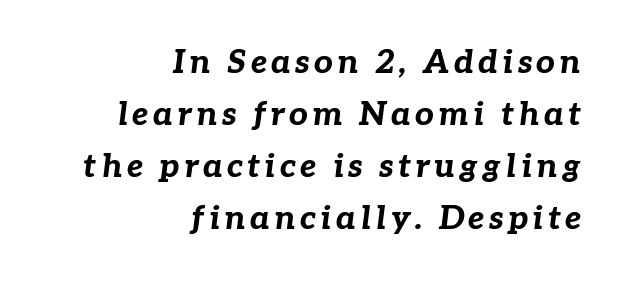
Q: Is the text bold? A: Yes.
Q: Is the text italic (slanted)? A: Yes, it leans right by about 7 degrees.
Q: Is the text underlined? A: No.
Q: How is the paragraph aligned? A: Right-aligned.
Q: Is the spacing between lines tight, normal or loose? A: Normal.
Q: Width (condensed, normal, or wide)? A: Normal.
Q: Stroke contrast? A: Low.
Q: x-height? A: Medium.
Q: Monospaced? A: No.
